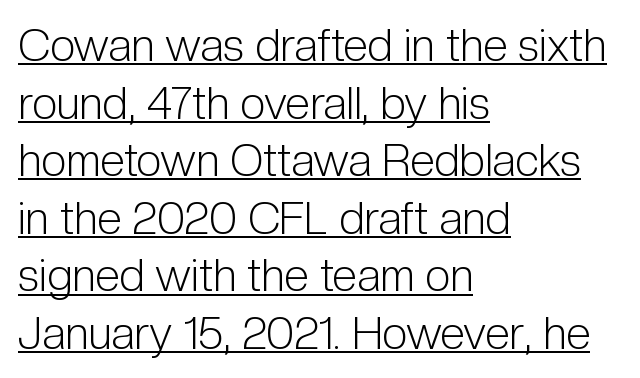
Q: Is the text bold? A: No.
Q: Is the text italic (slanted)? A: No, it is upright.
Q: Is the typeface a serif or a sans-serif typeface? A: Sans-serif.
Q: Is the text underlined? A: Yes.
Q: How is the paragraph aligned? A: Left-aligned.
Q: Is the spacing between letters normal or unusually wide? A: Normal.
Q: Is the spacing between lines tight, normal or loose? A: Normal.
Q: Width (condensed, normal, or wide)? A: Condensed.
Q: Stroke contrast? A: Low.
Q: x-height? A: Medium.
Q: Monospaced? A: No.
